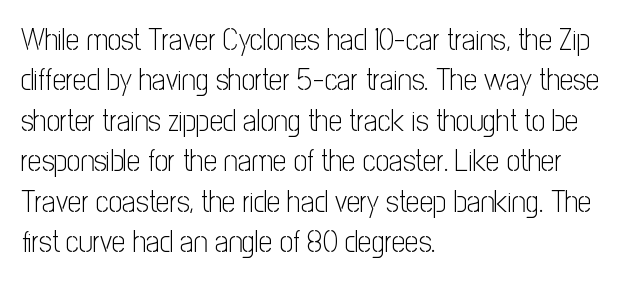
Q: Is the text bold? A: No.
Q: Is the text italic (slanted)? A: No, it is upright.
Q: Is the typeface a serif or a sans-serif typeface? A: Sans-serif.
Q: Is the text underlined? A: No.
Q: How is the paragraph aligned? A: Left-aligned.
Q: Is the spacing between letters normal or unusually wide? A: Normal.
Q: Is the spacing between lines tight, normal or loose? A: Normal.
Q: Width (condensed, normal, or wide)? A: Condensed.
Q: Stroke contrast? A: Low.
Q: x-height? A: Medium.
Q: Monospaced? A: No.
